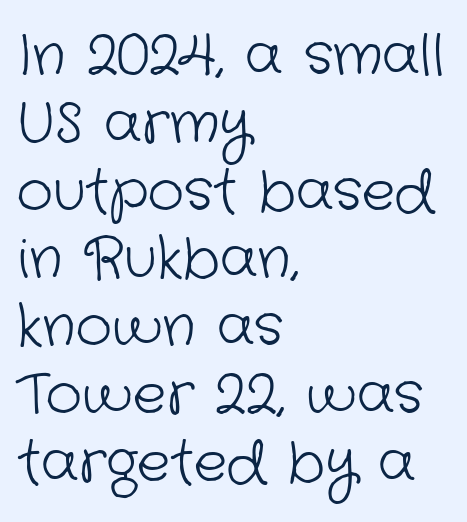
The image shows 56 px light sans-serif type; set left-aligned, line spacing 1.21x, normal letter spacing, not underlined; low stroke contrast and a medium x-height.
